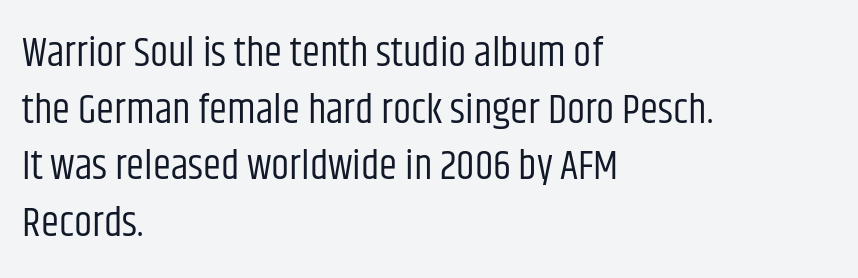
Q: Is the text bold? A: No.
Q: Is the text italic (slanted)? A: No, it is upright.
Q: Is the typeface a serif or a sans-serif typeface? A: Sans-serif.
Q: Is the text underlined? A: No.
Q: How is the paragraph aligned? A: Left-aligned.
Q: Is the spacing between letters normal or unusually wide? A: Normal.
Q: Is the spacing between lines tight, normal or loose? A: Normal.
Q: Width (condensed, normal, or wide)? A: Condensed.
Q: Stroke contrast? A: Low.
Q: x-height? A: Large.
Q: Monospaced? A: No.
